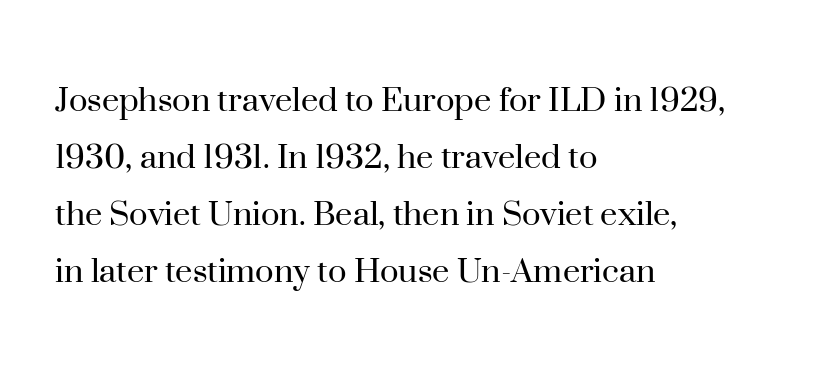
The image shows 39 px regular-weight serif type, upright; set left-aligned, normal line spacing (1.46x), normal letter spacing, not underlined; high stroke contrast and a small x-height.
